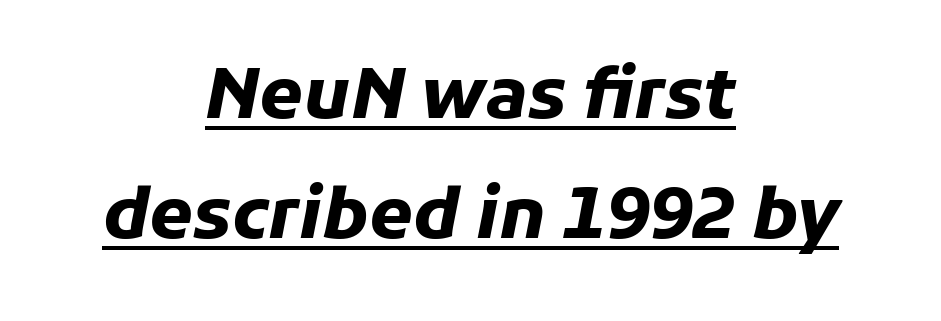
This sample has the flowing, uneven cadence of proportional lettering. The rendering uses the underline text-decoration. The line texture is even and compact thanks to regular tracking. Typographic density is high because the face is bold. Centered paragraph, ragged on both sides.
